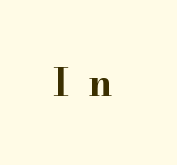
Q: Is the text bold? A: Yes.
Q: Is the text italic (slanted)? A: No, it is upright.
Q: Is the typeface a serif or a sans-serif typeface? A: Serif.
Q: Is the text underlined? A: No.
Q: Is the spacing between letters normal or unusually wide? A: Unusually wide.
Q: Width (condensed, normal, or wide)? A: Wide.
Q: Stroke contrast? A: High.
Q: x-height? A: Small.
Q: Monospaced? A: No.
